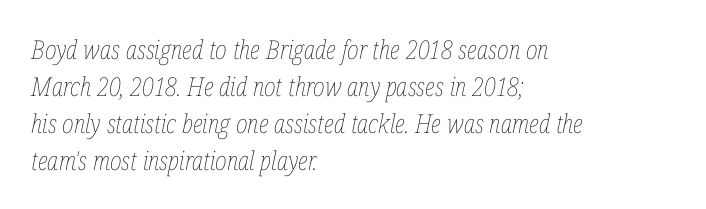
Where is the straight margin? On the left. Unmarked baselines from the first word to the last. Heft: none added — not bold. The font's italic variant was chosen for this text. Glyph-to-glyph distance matches everyday printed text. The designer left line spacing at the default.
